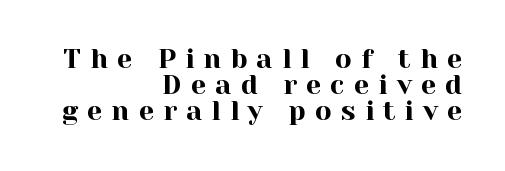
The passage shown has open, widely tracked lettering throughout. The glyphs are unaccompanied by any horizontal stroke below them. Designer's note — italics off, roman on. If you drew a ruler down the right edge, every line would touch it. Vertical spacing — tight.
